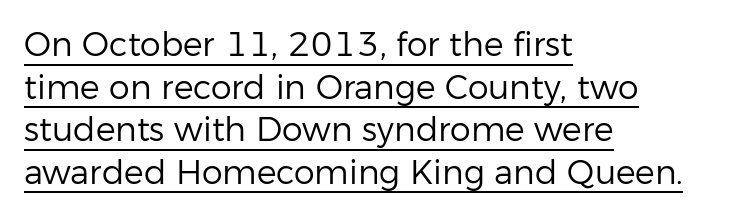
The image shows 33 px regular-weight sans-serif type, upright; set left-aligned, normal line spacing (1.29x), normal letter spacing, underlined; low stroke contrast and a medium x-height.
